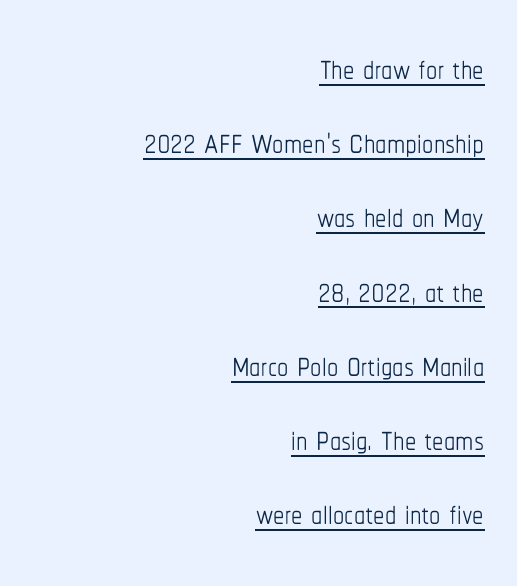
This block has exactly the height ordinary leading produces. The type is set solid horizontally, with unmodified tracking. It's the straight-up-and-down kind of type. Think of a printed novel: that variable character pitch is what you see here. Alignment: flush right. This rendering features underlined lettering.
